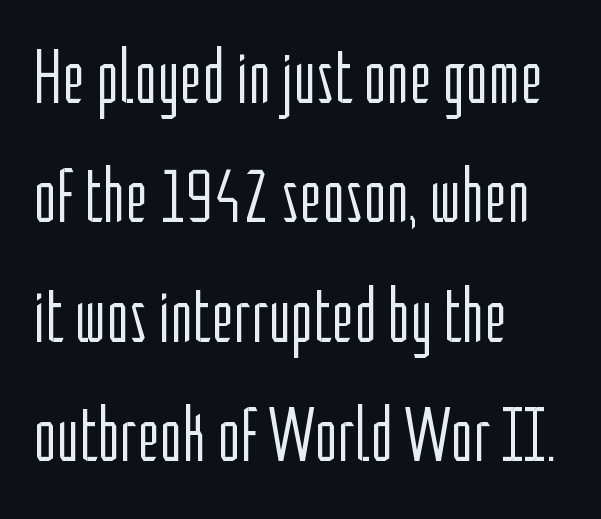
The lines sit at an ordinary, default distance from one another. Grotesque or geometric, the face here clearly has no serifs. Letters rest on an invisible, unmarked baseline. Words appear dense and cohesive because spacing is normal. A light-to-regular cut is what we see here. The specimen reads as upright at a glance.
